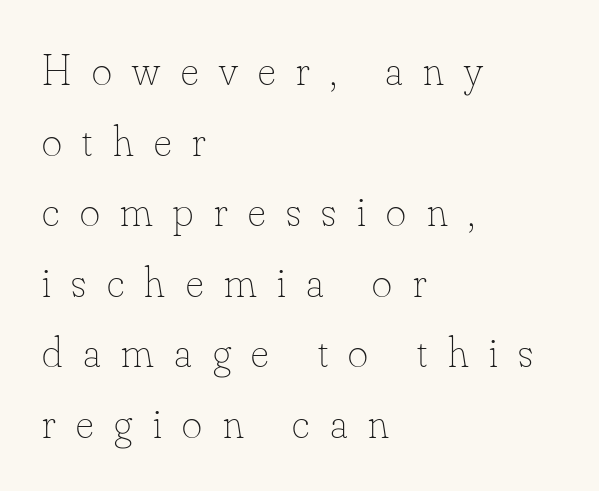
The image shows 43 px thin type, upright; set left-aligned, normal line spacing (1.64x), unusually wide letter spacing (+0.48 em), not underlined; low stroke contrast and a small x-height.
